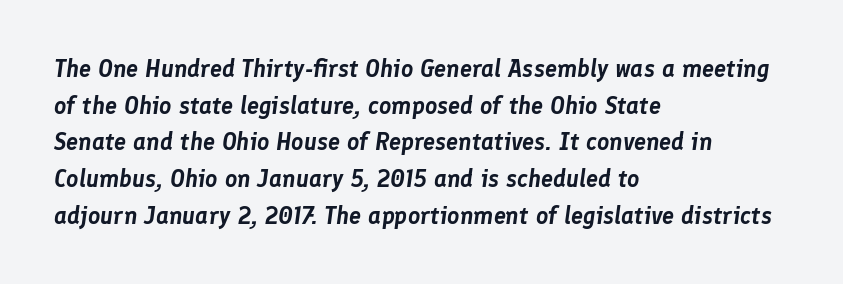
Q: Is the text italic (slanted)? A: Yes, it leans right by about 8 degrees.
Q: Is the text underlined? A: No.
Q: How is the paragraph aligned? A: Left-aligned.
Q: Is the spacing between letters normal or unusually wide? A: Normal.
Q: Is the spacing between lines tight, normal or loose? A: Normal.
